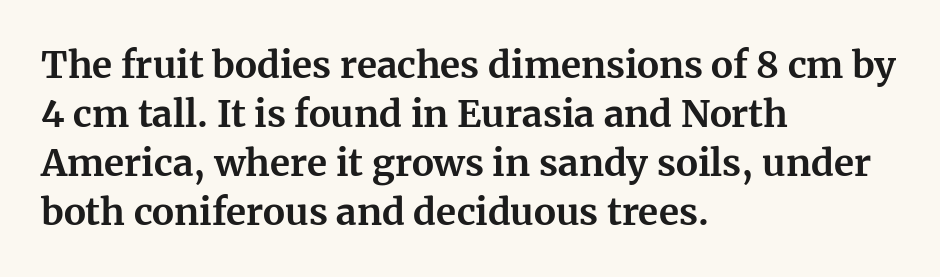
The image shows 37 px bold serif type, upright; set left-aligned, normal line spacing (1.32x), normal letter spacing, not underlined; medium stroke contrast and a medium x-height.
